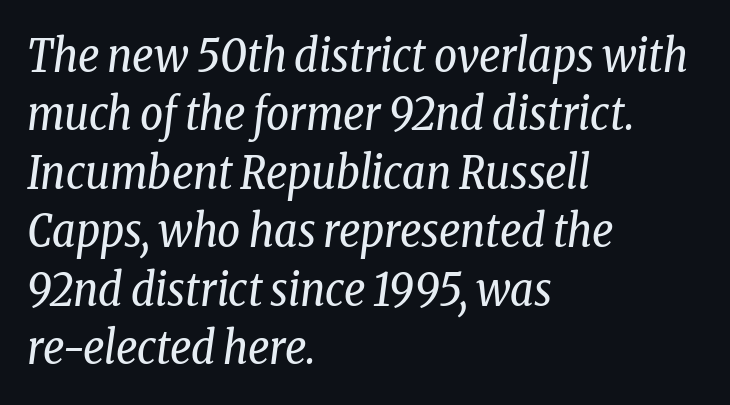
{"serif": "yes", "italic": "yes", "lean": "right", "slant_degrees": 8, "bold": "no", "weight": "regular", "width": "condensed", "stroke_contrast": "low", "x_height": "medium", "monospaced": "no", "underline": "no", "align": "left", "line_spacing": "normal", "line_spacing_ratio": 1.3, "letter_spacing": "normal", "letter_spacing_em": 0.0, "glyph_px": 45}
